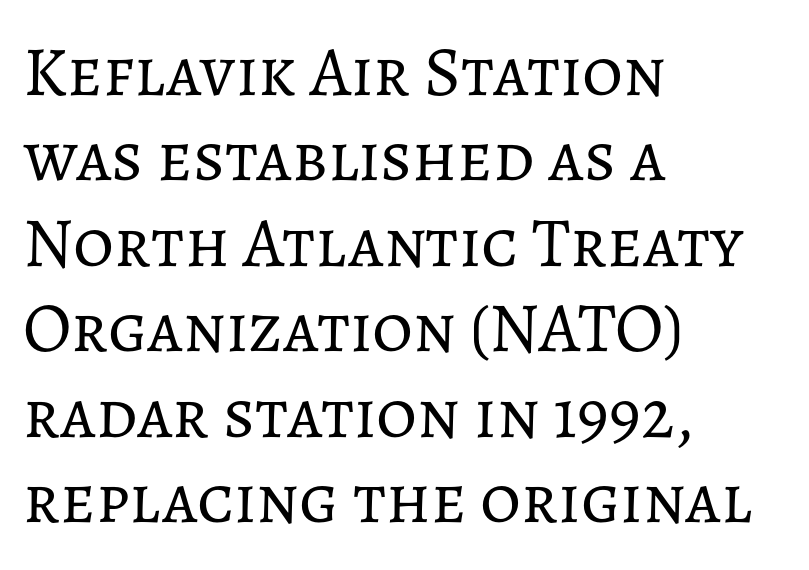
{"italic": "no", "bold": "no", "weight": "regular", "width": "normal", "stroke_contrast": "low", "x_height": "medium", "monospaced": "no", "underline": "no", "align": "left", "line_spacing_ratio": 1.22, "letter_spacing": "normal", "letter_spacing_em": 0.0, "glyph_px": 70}
